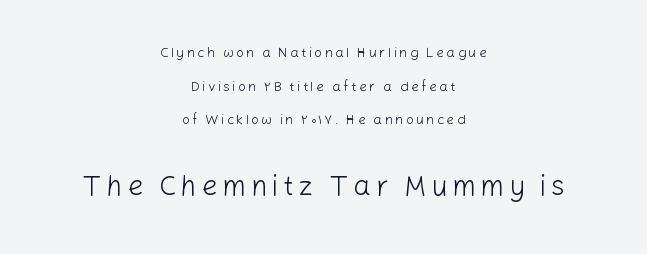
Q: Is the text bold? A: No.
Q: Is the text italic (slanted)? A: No, it is upright.
Q: Is the typeface a serif or a sans-serif typeface? A: Sans-serif.
Q: Is the text underlined? A: No.
Q: How is the paragraph aligned? A: Centered.
Q: Is the spacing between lines tight, normal or loose? A: Loose.
Q: Which block of text is set in a larger size, the first (top) or the second (bottom)? A: The second (bottom) one.
Q: Width (condensed, normal, or wide)? A: Normal.
Q: Stroke contrast? A: Low.
Q: x-height? A: Medium.
Q: Monospaced? A: No.
